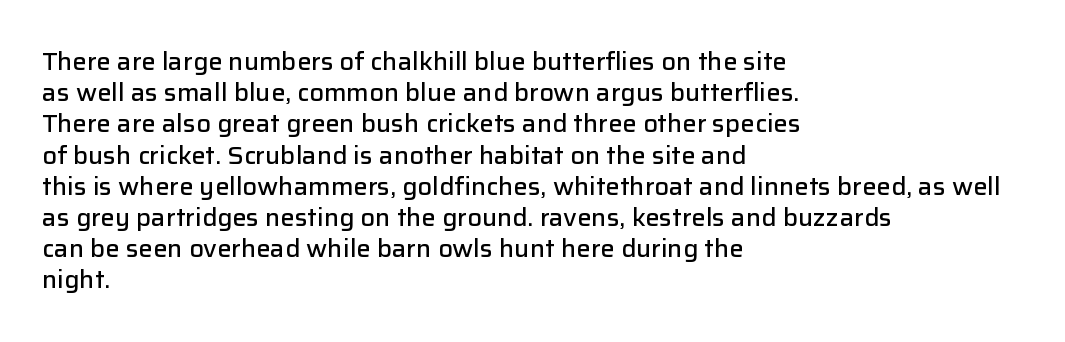
The image shows 24 px text type, upright; set left-aligned, normal line spacing (1.3x), normal letter spacing, not underlined.
